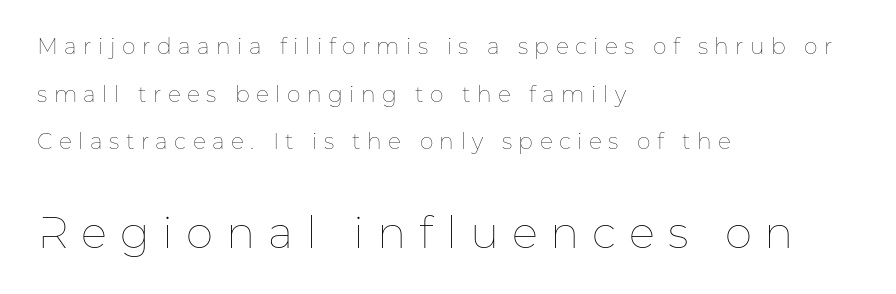
The image shows 44 px thin type, upright; set left-aligned, loose line spacing (2.16x), unusually wide letter spacing (+0.29 em), not underlined; the second (bottom) block is 2.0x larger; low stroke contrast and a medium x-height.
